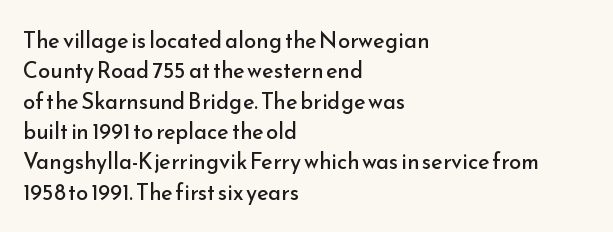
The image shows 22 px text type, upright; set left-aligned, normal line spacing (1.38x), normal letter spacing, not underlined.
